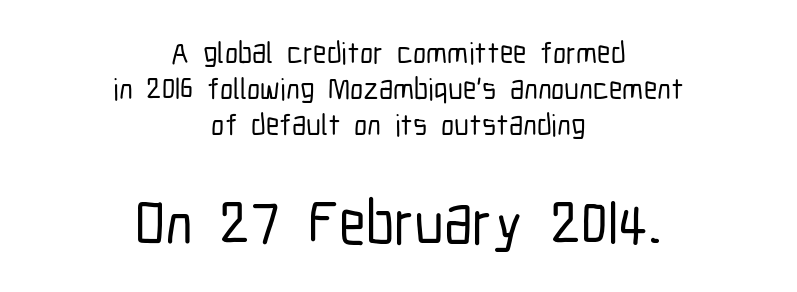
Ascenders rise straight up at ninety degrees. Teacher's note: observe the equal gaps on both sides — that is centered alignment. Each letter keeps its own natural width here, so spacing adapts to shape. These two chunks differ in scale, with the bottom chunk taking the larger measure.
